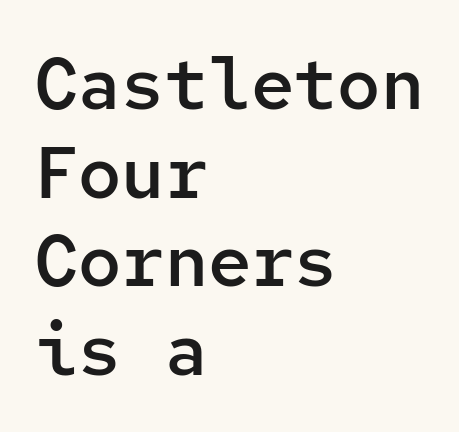
Q: Is the text bold? A: Semi-bold.
Q: Is the text italic (slanted)? A: No, it is upright.
Q: Is the typeface a serif or a sans-serif typeface? A: Sans-serif.
Q: Is the text underlined? A: No.
Q: How is the paragraph aligned? A: Left-aligned.
Q: Is the spacing between letters normal or unusually wide? A: Normal.
Q: Width (condensed, normal, or wide)? A: Normal.
Q: Stroke contrast? A: Low.
Q: x-height? A: Medium.
Q: Monospaced? A: Yes.
